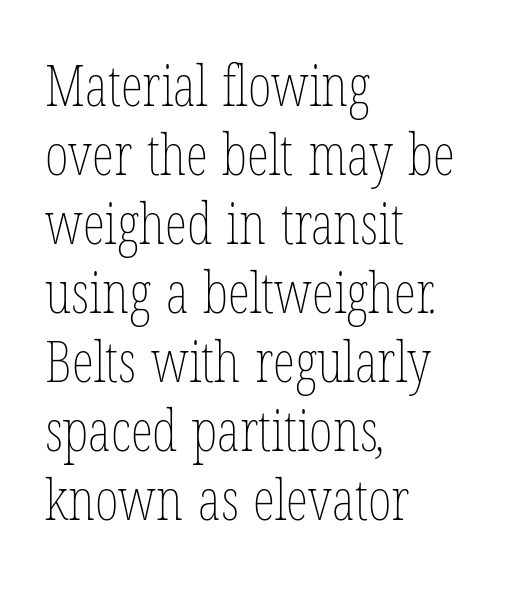
Q: Is the text bold? A: No.
Q: Is the text underlined? A: No.
Q: How is the paragraph aligned? A: Left-aligned.
Q: Is the spacing between letters normal or unusually wide? A: Normal.
Q: Width (condensed, normal, or wide)? A: Condensed.
Q: Stroke contrast? A: Low.
Q: x-height? A: Medium.
Q: Monospaced? A: No.
